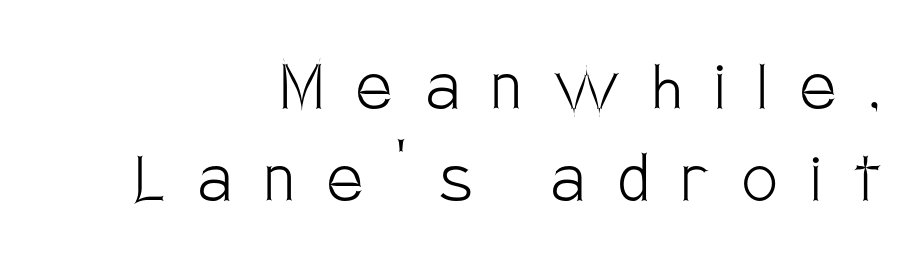
Q: Is the text bold? A: No.
Q: Is the text italic (slanted)? A: No, it is upright.
Q: Is the typeface a serif or a sans-serif typeface? A: Sans-serif.
Q: Is the text underlined? A: No.
Q: How is the paragraph aligned? A: Right-aligned.
Q: Is the spacing between letters normal or unusually wide? A: Unusually wide.
Q: Width (condensed, normal, or wide)? A: Condensed.
Q: Stroke contrast? A: Low.
Q: x-height? A: Large.
Q: Monospaced? A: No.
